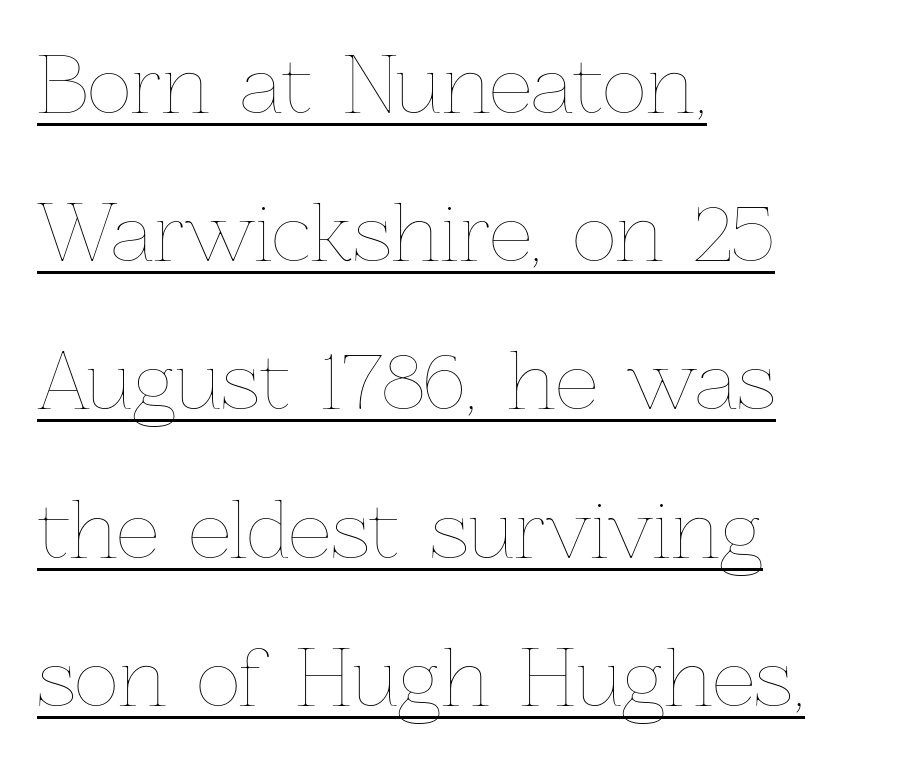
{"italic": "no", "bold": "no", "weight": "thin", "width": "normal", "stroke_contrast": "low", "x_height": "medium", "monospaced": "no", "underline": "yes", "align": "left", "line_spacing": "loose", "line_spacing_ratio": 1.95, "letter_spacing": "normal", "letter_spacing_em": 0.0, "glyph_px": 76}
